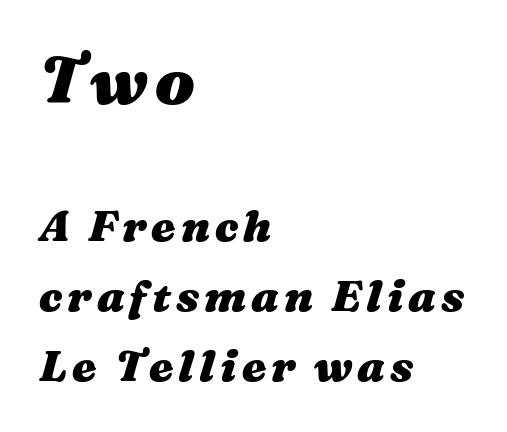
The image shows 66 px heavy, wide type, italic (leaning right); set left-aligned, normal line spacing (1.59x), not underlined; the first (top) block is 1.5x larger; medium stroke contrast and a medium x-height.
